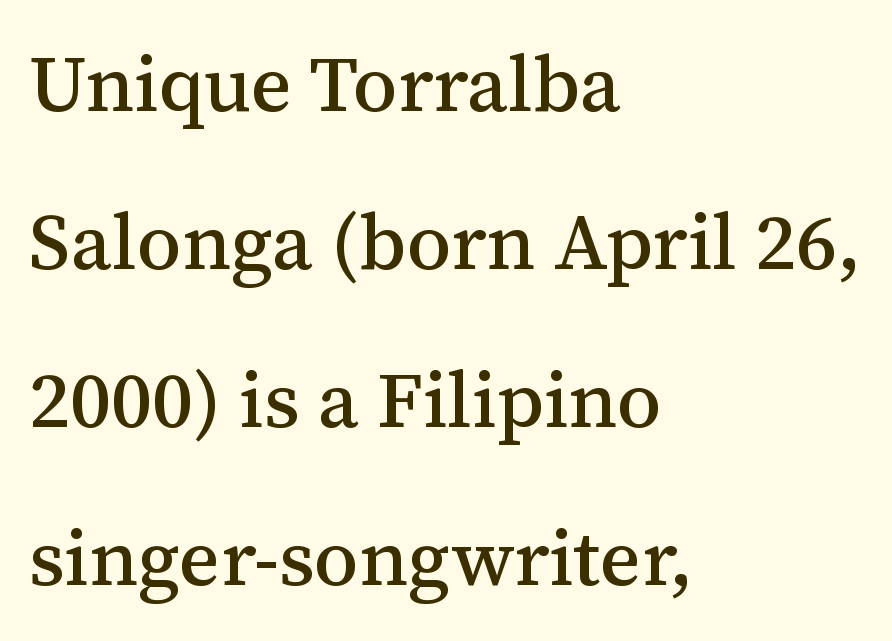
Q: Is the text italic (slanted)? A: No, it is upright.
Q: Is the typeface a serif or a sans-serif typeface? A: Serif.
Q: Is the text underlined? A: No.
Q: How is the paragraph aligned? A: Left-aligned.
Q: Is the spacing between letters normal or unusually wide? A: Normal.
Q: Is the spacing between lines tight, normal or loose? A: Loose.
Q: Width (condensed, normal, or wide)? A: Normal.
Q: Stroke contrast? A: Medium.
Q: x-height? A: Medium.
Q: Monospaced? A: No.
